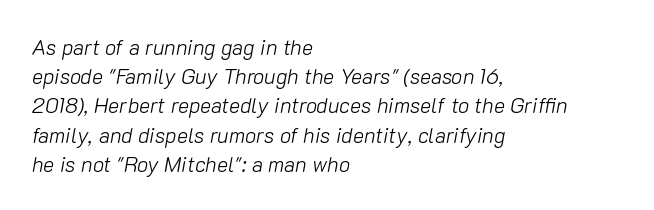
The image shows 21 px text type, italic (leaning right); set left-aligned, normal line spacing (1.39x), normal letter spacing, not underlined.
